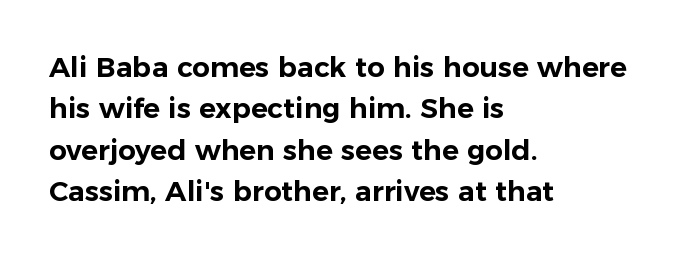
The image shows 28 px sans-serif type, upright; set left-aligned, normal line spacing (1.48x), normal letter spacing, not underlined; low stroke contrast and a medium x-height.
